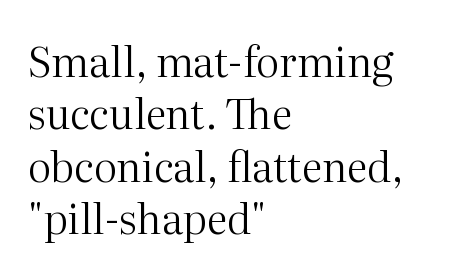
The image shows 41 px regular-weight serif type, upright; set left-aligned, normal line spacing (1.28x), normal letter spacing, not underlined; medium stroke contrast and a medium x-height.
